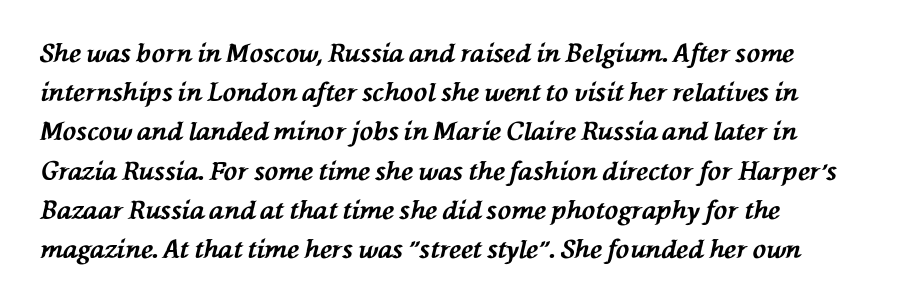
The image shows 25 px bold type, italic (leaning left); set left-aligned, normal line spacing (1.57x), normal letter spacing, not underlined.
